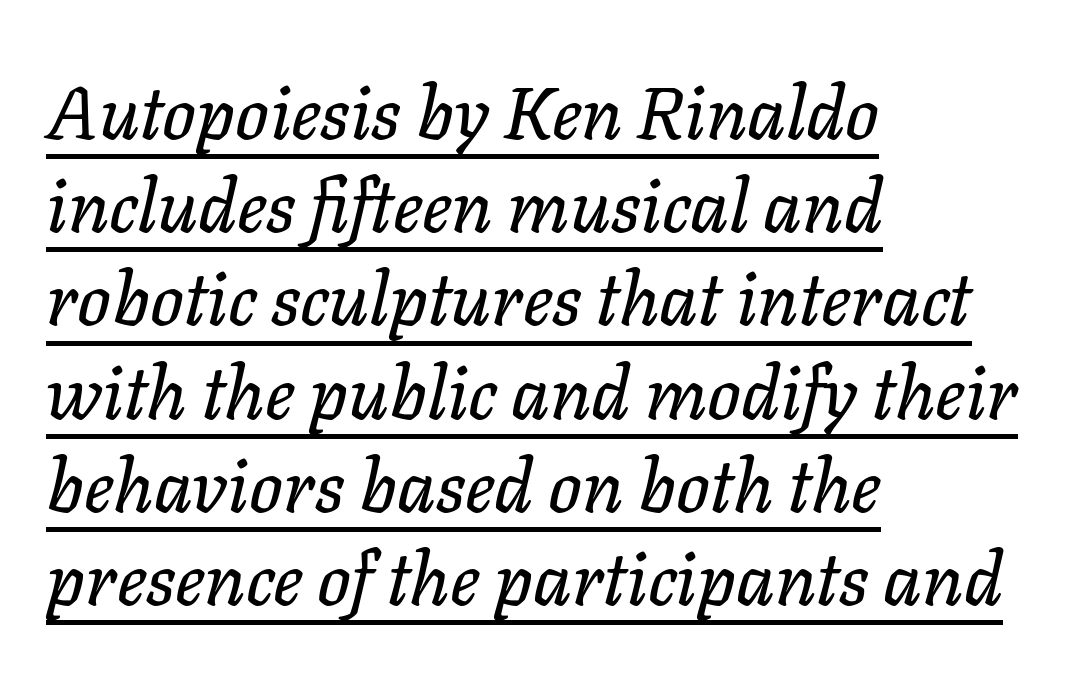
Q: Is the text italic (slanted)? A: Yes, it leans right by about 11 degrees.
Q: Is the text underlined? A: Yes.
Q: How is the paragraph aligned? A: Left-aligned.
Q: Is the spacing between letters normal or unusually wide? A: Normal.
Q: Is the spacing between lines tight, normal or loose? A: Normal.
Q: Width (condensed, normal, or wide)? A: Normal.
Q: Stroke contrast? A: Low.
Q: x-height? A: Medium.
Q: Monospaced? A: No.
